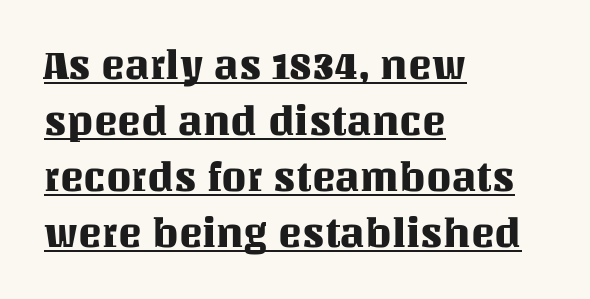
This rendering features underlined lettering. Is this a fixed-width face? No — the glyphs have proportional, varying widths. Each word holds together tightly as a unit, with standard inter-letter gaps. The space between consecutive lines is moderate. No italicization has been applied; the sample stays upright. Horizontal alignment here is leftward, the default for most running prose.
